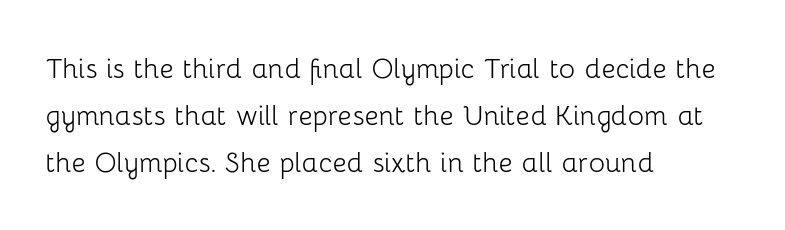
Q: Is the text bold? A: No.
Q: Is the text italic (slanted)? A: No, it is upright.
Q: Is the typeface a serif or a sans-serif typeface? A: Sans-serif.
Q: Is the text underlined? A: No.
Q: How is the paragraph aligned? A: Left-aligned.
Q: Is the spacing between letters normal or unusually wide? A: Normal.
Q: Is the spacing between lines tight, normal or loose? A: Normal.
Q: Width (condensed, normal, or wide)? A: Normal.
Q: Stroke contrast? A: Low.
Q: x-height? A: Medium.
Q: Monospaced? A: No.
